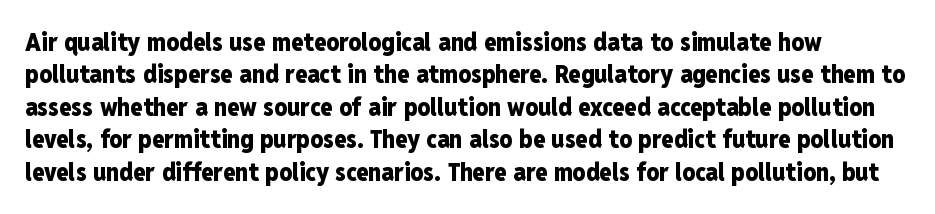
Q: Is the text bold? A: Yes.
Q: Is the text italic (slanted)? A: No, it is upright.
Q: Is the text underlined? A: No.
Q: How is the paragraph aligned? A: Left-aligned.
Q: Is the spacing between letters normal or unusually wide? A: Normal.
Q: Is the spacing between lines tight, normal or loose? A: Normal.
